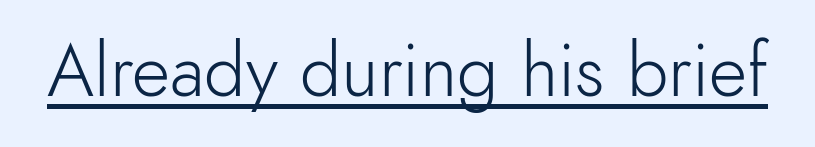
Are there feet on the stems? There aren't — it's a sans. Emphasis is given by a line drawn under the lettering. No chunkiness to these letters — they're not bold. The rendering keeps characters at their native spacing. Varying glyph widths throughout — classic text-font behaviour. Italic: no, the glyphs are upright roman.
